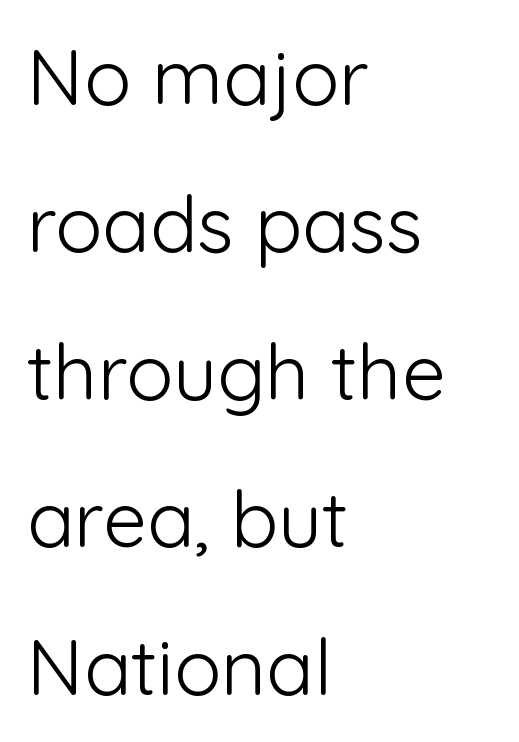
Q: Is the text bold? A: No.
Q: Is the text italic (slanted)? A: No, it is upright.
Q: Is the typeface a serif or a sans-serif typeface? A: Sans-serif.
Q: Is the text underlined? A: No.
Q: How is the paragraph aligned? A: Left-aligned.
Q: Is the spacing between letters normal or unusually wide? A: Normal.
Q: Width (condensed, normal, or wide)? A: Normal.
Q: Stroke contrast? A: Low.
Q: x-height? A: Medium.
Q: Monospaced? A: No.
